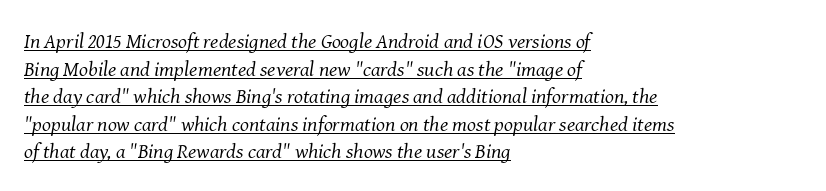
Heft: none added — not bold. Compared with typical paragraphs, the rows here are spaced about the same. You can tell it's italic because the verticals aren't actually vertical. The lettering is marked with a stroke running underneath it. The line texture is even and compact thanks to regular tracking. Each line starts at the same left margin while the right side varies.
